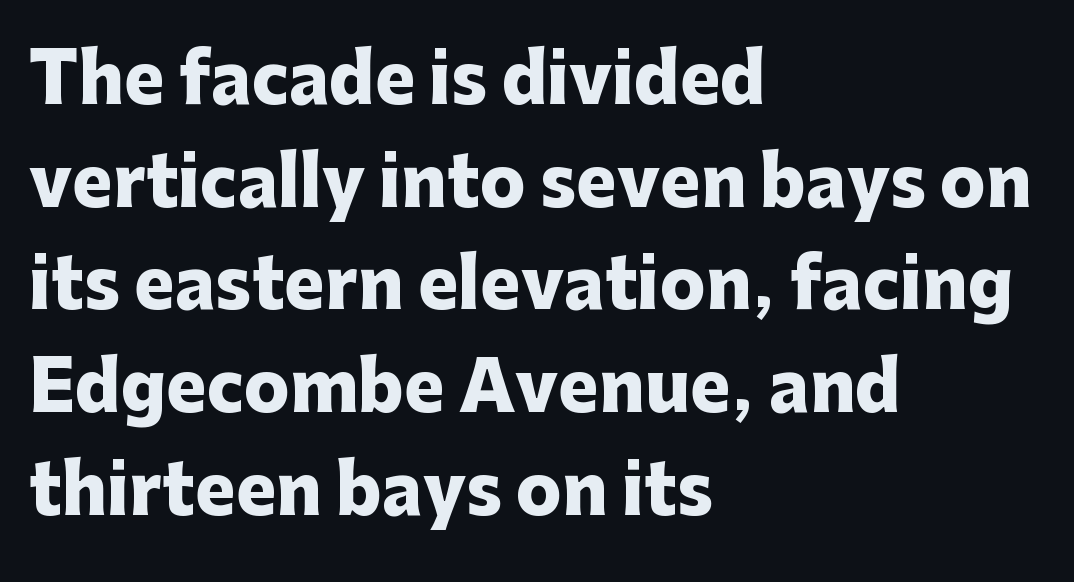
{"serif": "no", "italic": "no", "bold": "yes", "weight": "heavy", "width": "normal", "stroke_contrast": "low", "x_height": "medium", "monospaced": "no", "underline": "no", "align": "left", "line_spacing": "normal", "line_spacing_ratio": 1.51, "letter_spacing": "normal", "letter_spacing_em": 0.0, "glyph_px": 68}
